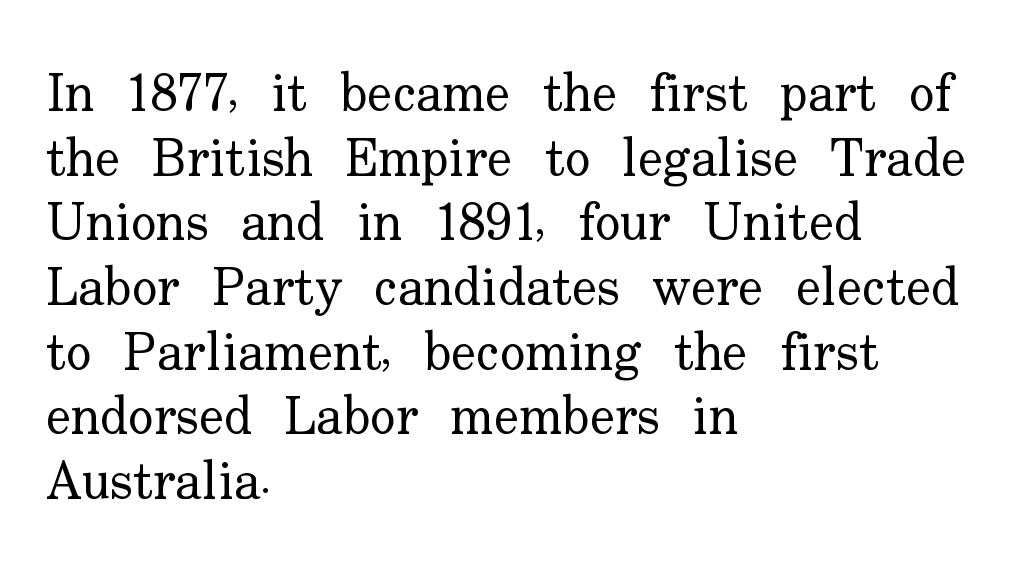
Q: Is the text bold? A: No.
Q: Is the text italic (slanted)? A: No, it is upright.
Q: Is the typeface a serif or a sans-serif typeface? A: Serif.
Q: Is the text underlined? A: No.
Q: How is the paragraph aligned? A: Left-aligned.
Q: Is the spacing between letters normal or unusually wide? A: Normal.
Q: Width (condensed, normal, or wide)? A: Normal.
Q: Stroke contrast? A: Low.
Q: x-height? A: Small.
Q: Monospaced? A: No.
